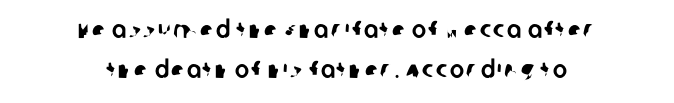
The image shows 24 px text type; set centered, normal line spacing (1.66x), not underlined.
